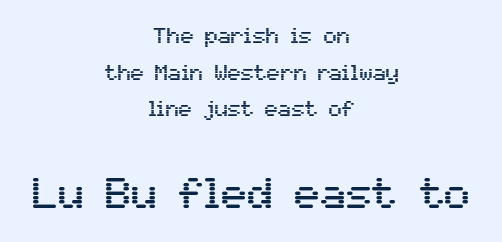
{"serif": "no", "italic": "no", "width": "normal", "stroke_contrast": "medium", "x_height": "medium", "monospaced": "no", "underline": "no", "align": "center", "line_spacing": "normal", "line_spacing_ratio": 1.66, "letter_spacing": "normal", "letter_spacing_em": 0.0, "larger_block": "second", "size_ratio": 1.95, "glyph_px": 43}
